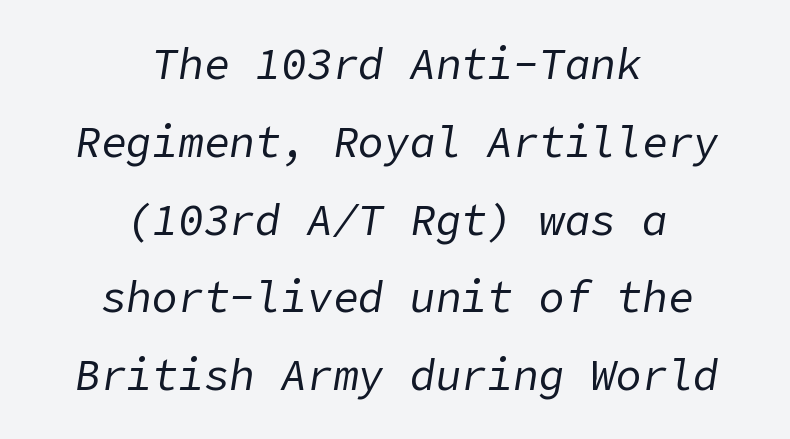
{"italic": "yes", "lean": "right", "slant_degrees": 9, "bold": "no", "weight": "regular", "width": "normal", "stroke_contrast": "low", "x_height": "medium", "underline": "no", "align": "center", "line_spacing_ratio": 1.81, "letter_spacing": "normal", "letter_spacing_em": 0.0, "glyph_px": 43}
